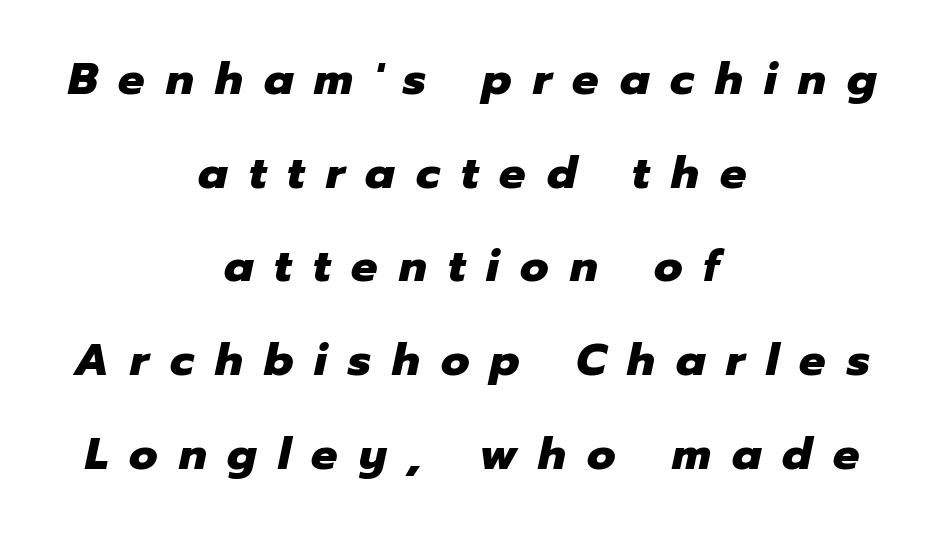
{"italic": "yes", "lean": "right", "slant_degrees": 12, "bold": "yes", "weight": "heavy", "width": "normal", "stroke_contrast": "low", "x_height": "medium", "monospaced": "no", "underline": "no", "align": "center", "line_spacing": "loose", "line_spacing_ratio": 2.13, "letter_spacing": "wide", "letter_spacing_em": 0.48, "glyph_px": 44}
